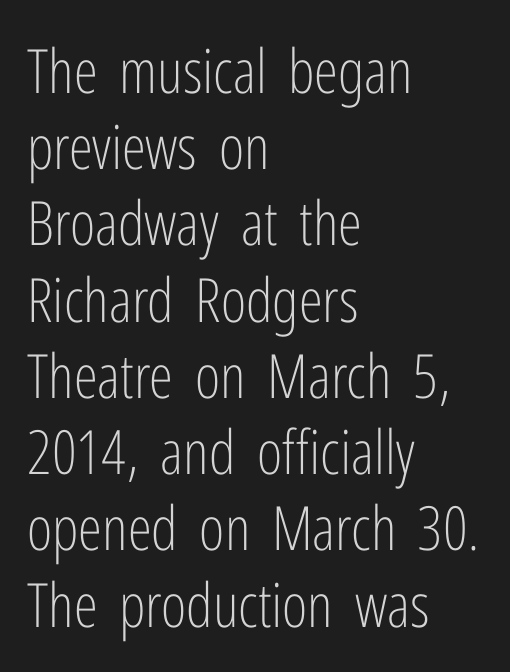
{"serif": "no", "italic": "no", "bold": "no", "weight": "light", "width": "condensed", "stroke_contrast": "low", "x_height": "medium", "monospaced": "no", "underline": "no", "align": "left", "line_spacing": "normal", "line_spacing_ratio": 1.25, "letter_spacing": "normal", "letter_spacing_em": 0.0, "glyph_px": 61}
